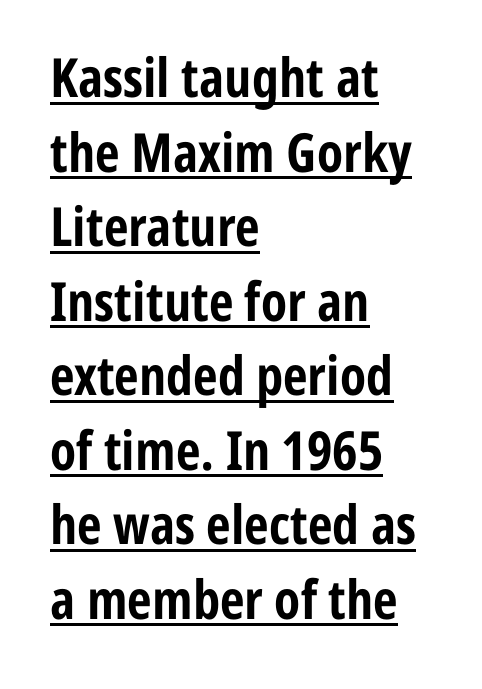
Character widths vary here, with narrow letters taking less room than wide ones. Every character sits straight up, as roman type does. How are the letters spaced? Ordinarily, with no added tracking. This is sans-serif lettering, the kind often seen on screens and signage.
